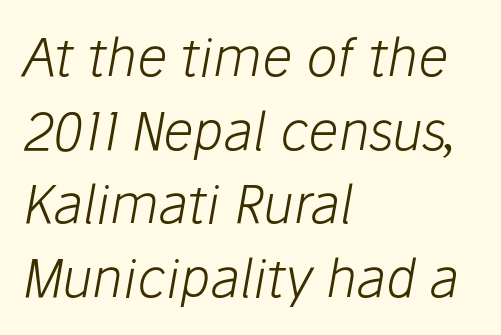
Character widths vary here, with narrow letters taking less room than wide ones. This sample is left-justified, so line endings fall wherever the words run out. The passage shown is not underscored anywhere. The horizontal fit of the characters is conventional and even. The leading is moderate, giving the passage an even texture.
